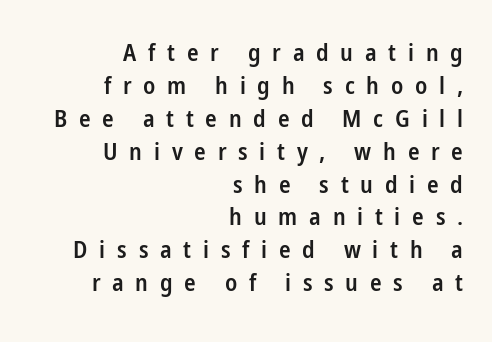
The image shows 24 px text type, upright; set right-aligned, normal line spacing (1.37x), unusually wide letter spacing (+0.49 em), not underlined.
